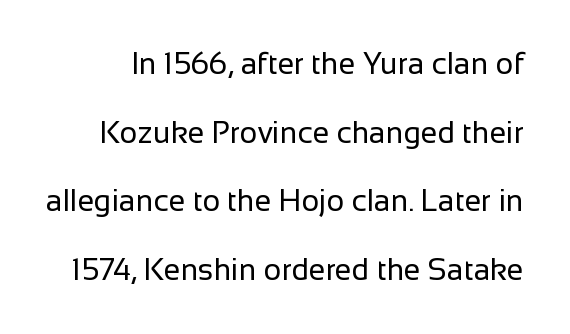
The image shows 30 px regular-weight sans-serif type, upright; set loose line spacing (2.29x), normal letter spacing, not underlined; low stroke contrast and a medium x-height.
